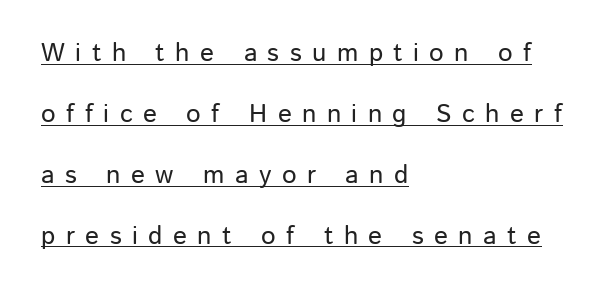
The image shows 26 px text type, upright; set left-aligned, loose line spacing (2.34x), unusually wide letter spacing (+0.4 em), underlined.
